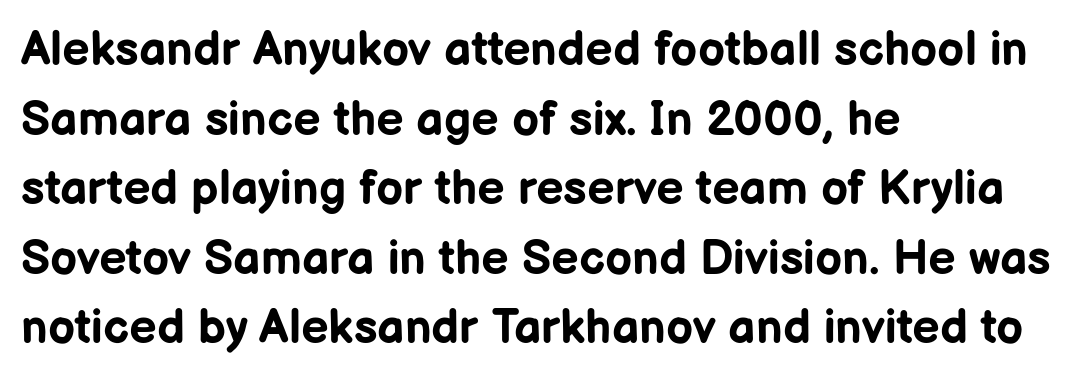
{"serif": "no", "italic": "no", "bold": "yes", "weight": "bold", "width": "normal", "stroke_contrast": "low", "x_height": "medium", "monospaced": "no", "underline": "no", "align": "left", "line_spacing": "normal", "line_spacing_ratio": 1.45, "letter_spacing": "normal", "letter_spacing_em": 0.0, "glyph_px": 48}
